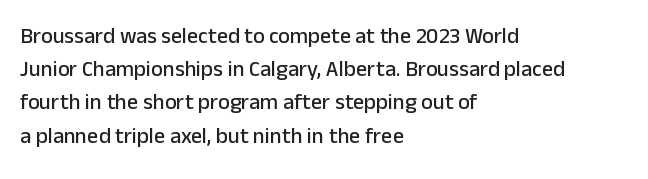
{"italic": "no", "underline": "no", "align": "left", "line_spacing": "normal", "line_spacing_ratio": 1.51, "letter_spacing": "normal", "letter_spacing_em": 0.0, "glyph_px": 22}
